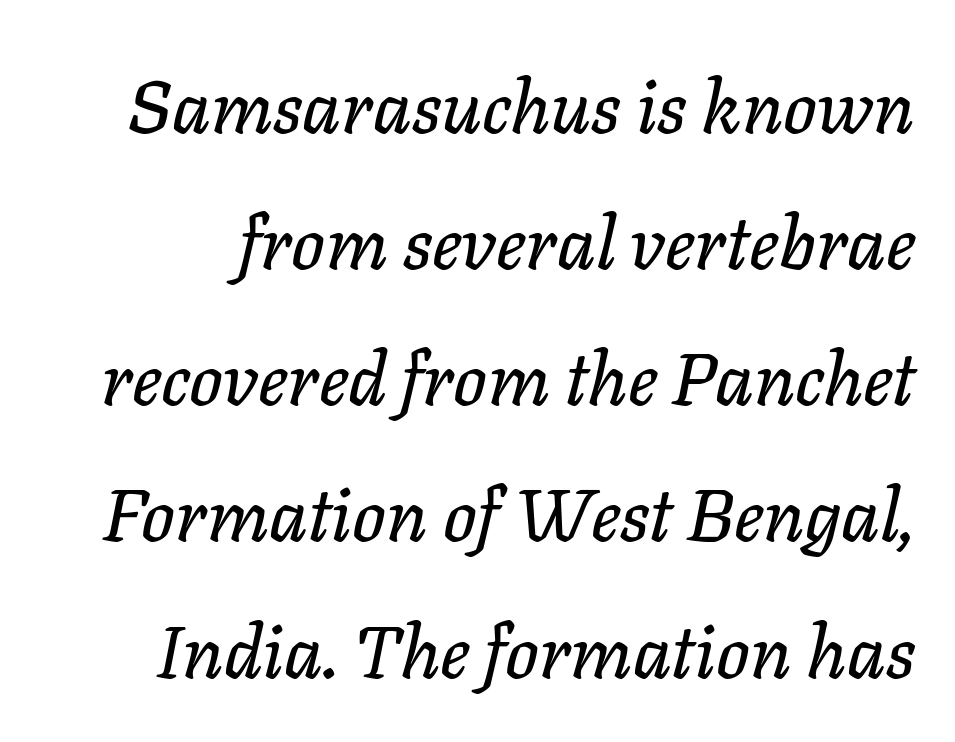
The image shows 74 px text type, italic (leaning right); set line spacing 1.84x, normal letter spacing, not underlined; low stroke contrast and a medium x-height.
